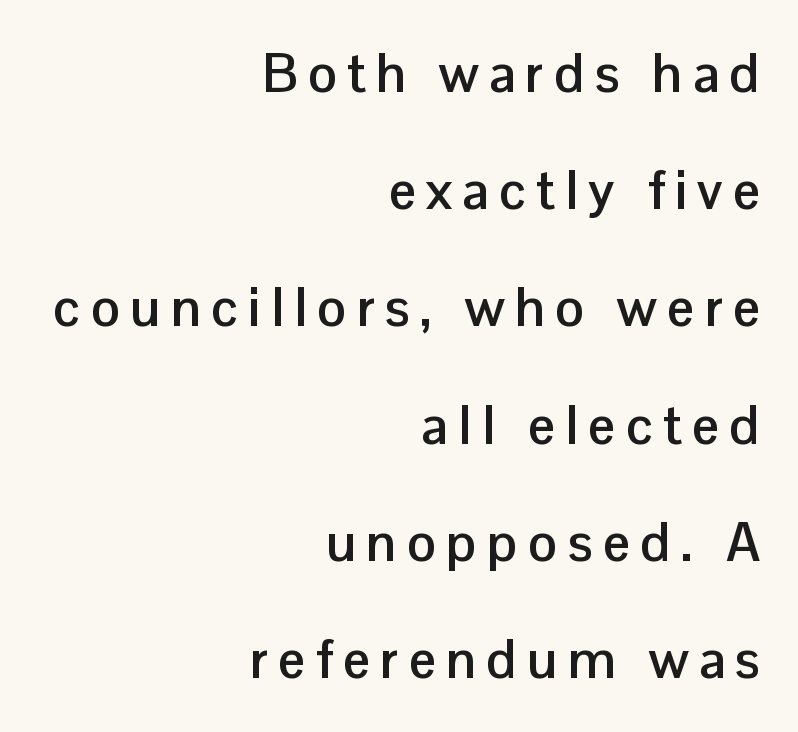
How would I describe the line gaps? Wide and relaxed. Look at the bottom of the vertical strokes: they stop flat, with no serifs. Spacing verdict: proportional, widths tailored to each character. Check the space under the baseline: it is left empty. Teacher's note: observe the even right margin — that is flush-right alignment.
